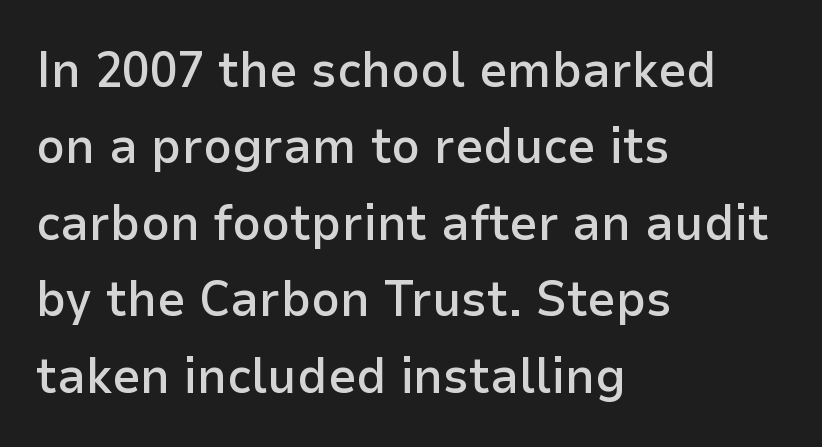
Q: Is the text bold? A: Semi-bold.
Q: Is the text italic (slanted)? A: No, it is upright.
Q: Is the typeface a serif or a sans-serif typeface? A: Sans-serif.
Q: Is the text underlined? A: No.
Q: How is the paragraph aligned? A: Left-aligned.
Q: Is the spacing between letters normal or unusually wide? A: Normal.
Q: Is the spacing between lines tight, normal or loose? A: Normal.
Q: Width (condensed, normal, or wide)? A: Normal.
Q: Stroke contrast? A: Low.
Q: x-height? A: Medium.
Q: Monospaced? A: No.
